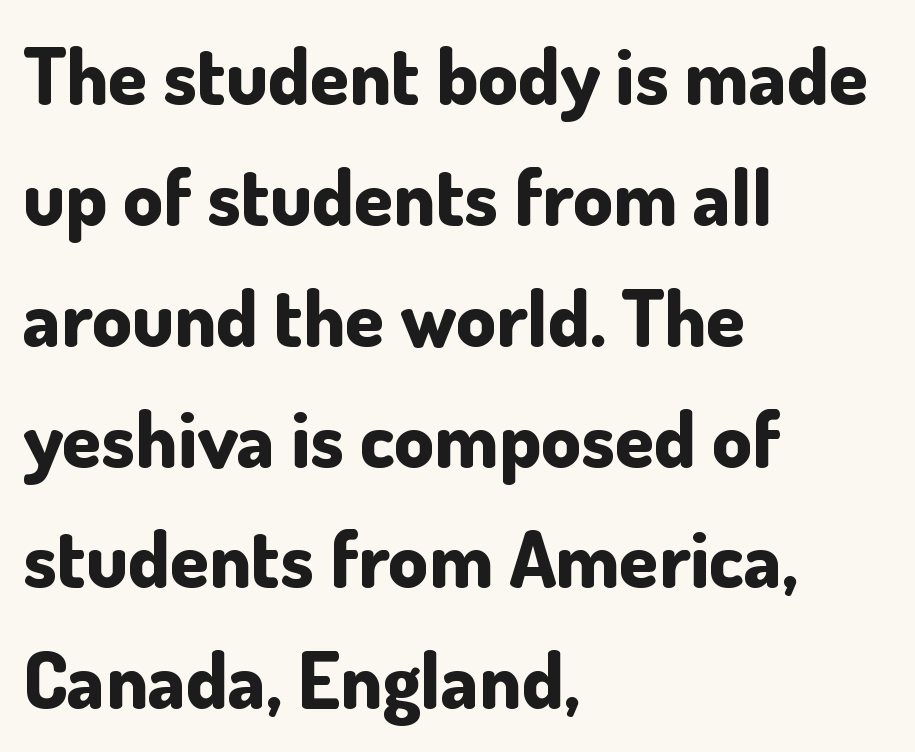
Posture: straight, roman, zero tilt. Serif or sans? Sans — the stroke terminals are bare. The baseline area is clear. Compared with typical body copy, the letter spacing here is the same. These words are printed bold, with thick strokes throughout.
